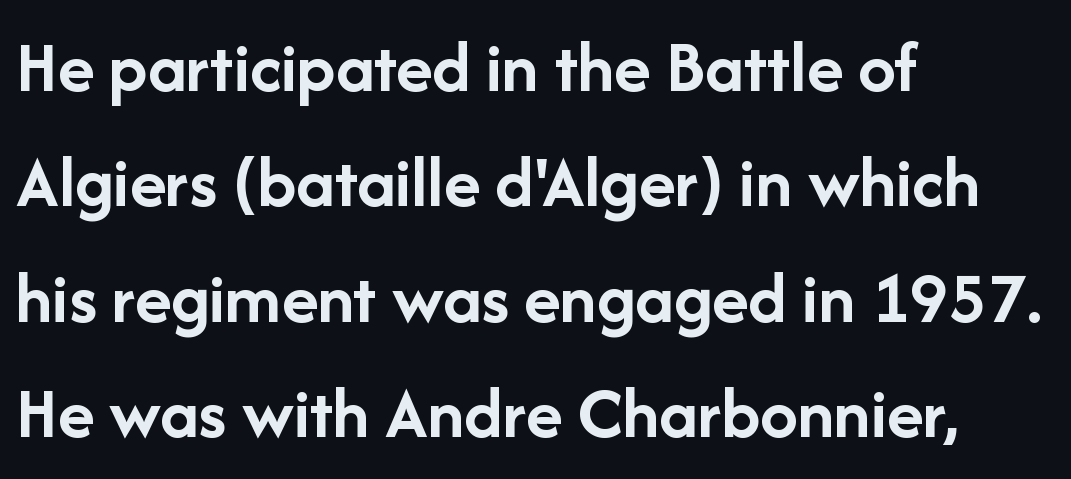
{"serif": "no", "italic": "no", "bold": "yes", "weight": "semibold", "width": "normal", "stroke_contrast": "low", "x_height": "medium", "monospaced": "no", "underline": "no", "align": "left", "line_spacing": "normal", "line_spacing_ratio": 1.54, "letter_spacing": "normal", "letter_spacing_em": 0.0, "glyph_px": 75}
